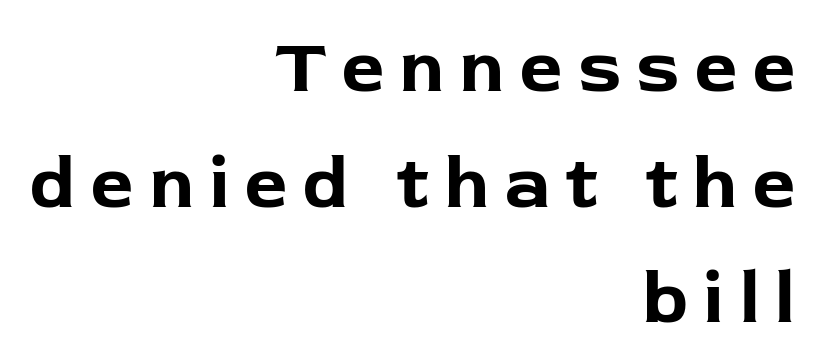
Q: Is the text bold? A: Yes.
Q: Is the text italic (slanted)? A: No, it is upright.
Q: Is the typeface a serif or a sans-serif typeface? A: Sans-serif.
Q: Is the text underlined? A: No.
Q: How is the paragraph aligned? A: Right-aligned.
Q: Is the spacing between lines tight, normal or loose? A: Normal.
Q: Width (condensed, normal, or wide)? A: Normal.
Q: Stroke contrast? A: Low.
Q: x-height? A: Medium.
Q: Monospaced? A: No.
